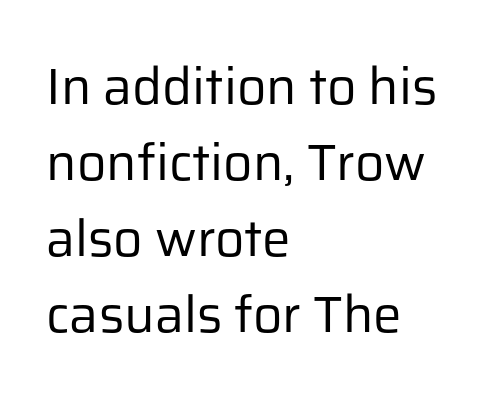
Q: Is the text bold? A: No.
Q: Is the text italic (slanted)? A: No, it is upright.
Q: Is the typeface a serif or a sans-serif typeface? A: Sans-serif.
Q: Is the text underlined? A: No.
Q: How is the paragraph aligned? A: Left-aligned.
Q: Is the spacing between letters normal or unusually wide? A: Normal.
Q: Is the spacing between lines tight, normal or loose? A: Normal.
Q: Width (condensed, normal, or wide)? A: Normal.
Q: Stroke contrast? A: Low.
Q: x-height? A: Medium.
Q: Monospaced? A: No.
